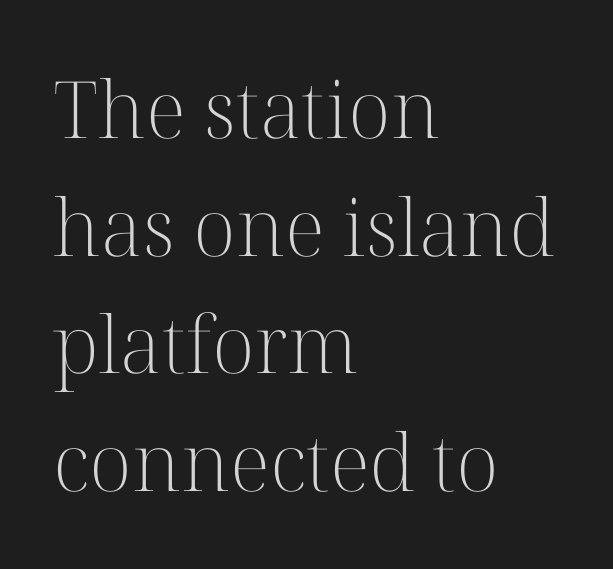
{"serif": "yes", "italic": "no", "bold": "no", "weight": "light", "width": "normal", "stroke_contrast": "high", "x_height": "medium", "monospaced": "no", "underline": "no", "align": "left", "line_spacing": "normal", "line_spacing_ratio": 1.49, "letter_spacing": "normal", "letter_spacing_em": 0.0, "glyph_px": 79}
